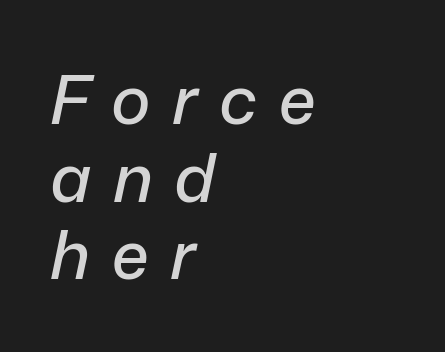
The image shows 67 px text type, italic (leaning right); set left-aligned, line spacing 1.16x, unusually wide letter spacing (+0.32 em), not underlined; low stroke contrast and a medium x-height.
